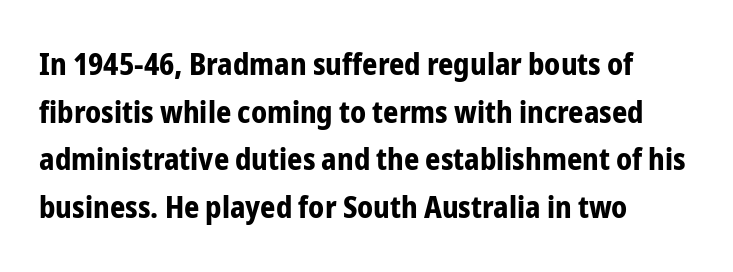
Examine the stroke ends and you'll find no serifs. Caption: standard tracking, unaltered. The rows are spaced the way most documents space them. Bare-footed words on every line.
